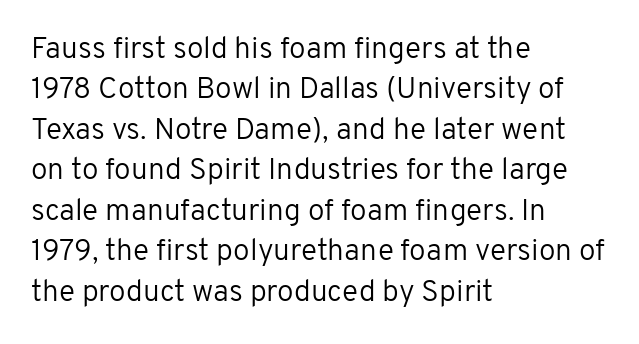
{"serif": "no", "italic": "no", "bold": "no", "weight": "regular", "width": "normal", "stroke_contrast": "low", "x_height": "medium", "monospaced": "no", "underline": "no", "align": "left", "line_spacing": "normal", "line_spacing_ratio": 1.35, "letter_spacing": "normal", "letter_spacing_em": 0.0, "glyph_px": 30}
